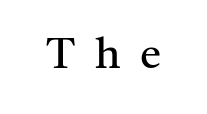
{"serif": "yes", "italic": "no", "bold": "no", "weight": "regular", "width": "normal", "stroke_contrast": "medium", "x_height": "medium", "monospaced": "no", "underline": "no", "letter_spacing": "wide", "letter_spacing_em": 0.45, "glyph_px": 43}
